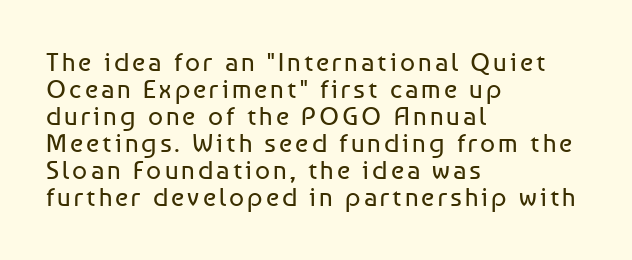
Q: Is the text bold? A: No.
Q: Is the text italic (slanted)? A: No, it is upright.
Q: Is the text underlined? A: No.
Q: How is the paragraph aligned? A: Left-aligned.
Q: Is the spacing between lines tight, normal or loose? A: Tight.
